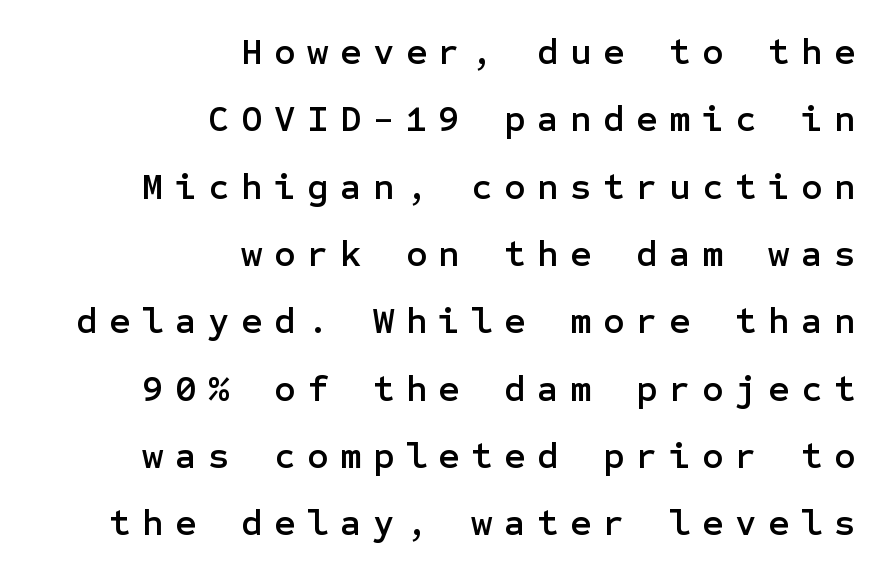
Words float on clear page, feet unadorned. The lettering holds an erect, upright posture throughout. Layout note: lines flush right. This sample uses expanded letter spacing, leaving extra air between glyphs. Check where the strokes stop: nothing finishes them off — pure sans.
